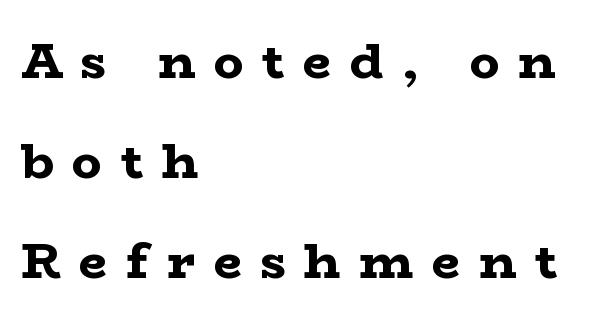
Is there any slant? The stems are plumb. Set as a true bold cut, around the 700 mark. Underline: absent. The vertical gap from one line to the next is large.
